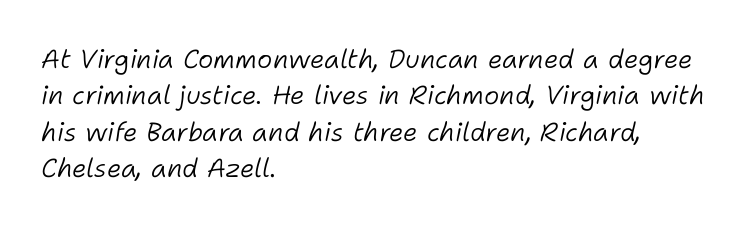
The image shows 26 px text type, italic (leaning right); set left-aligned, normal line spacing (1.4x), normal letter spacing, not underlined.
